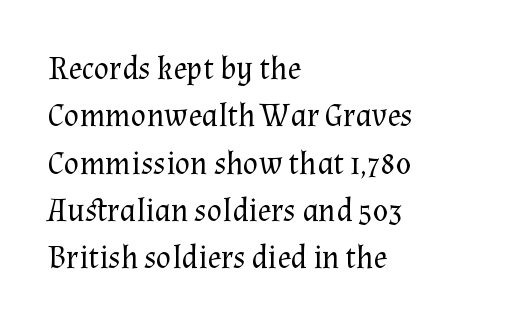
{"italic": "no", "bold": "no", "weight": "regular", "width": "normal", "stroke_contrast": "medium", "x_height": "medium", "monospaced": "no", "underline": "no", "align": "left", "line_spacing": "normal", "line_spacing_ratio": 1.48, "letter_spacing": "normal", "letter_spacing_em": 0.0, "glyph_px": 32}
